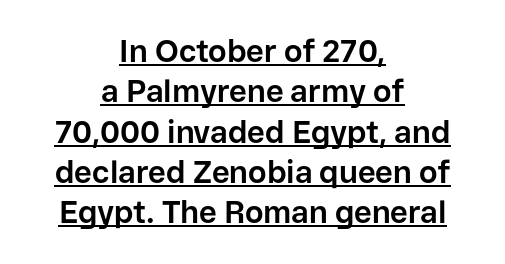
The image shows 31 px bold sans-serif type, upright; set centered, normal line spacing (1.3x), normal letter spacing, underlined; low stroke contrast and a medium x-height.
